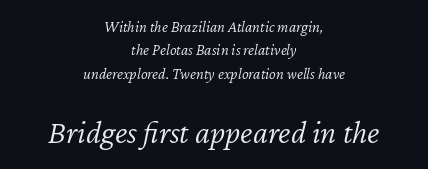
The face used here has a pronounced slope to its letters. These lines are centered, leaving both edges ragged. Is this a fixed-width face? No — the glyphs have proportional, varying widths. Students, note that the glyphs here touch the page at normal intervals.
